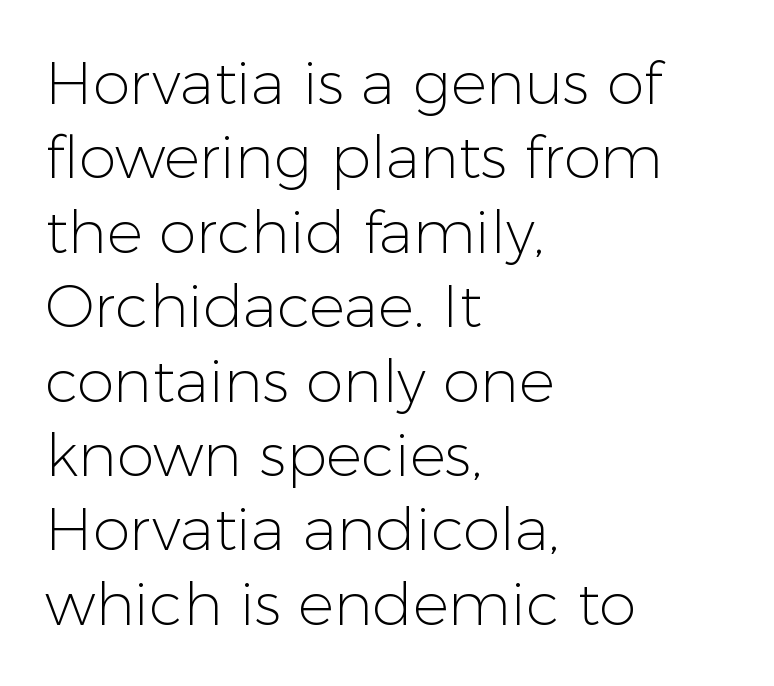
How are the letters spaced? Ordinarily, with no added tracking. The lines in this sample share a left origin and differ only in where they stop. A sans-serif font was chosen for this passage. This is roman type, the default non-slanted kind. A typesetter would call this proportional, since set widths differ per character. No chunkiness to these letters — they're not bold.
